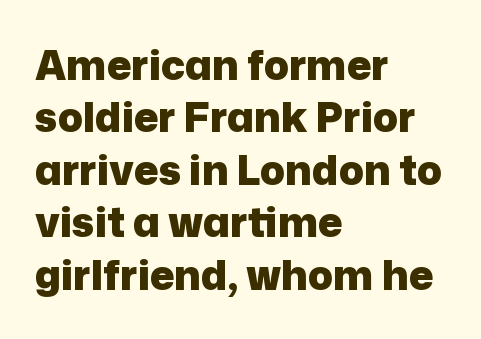
Q: Is the text bold? A: Yes.
Q: Is the text italic (slanted)? A: No, it is upright.
Q: Is the typeface a serif or a sans-serif typeface? A: Sans-serif.
Q: Is the text underlined? A: No.
Q: How is the paragraph aligned? A: Left-aligned.
Q: Is the spacing between letters normal or unusually wide? A: Normal.
Q: Is the spacing between lines tight, normal or loose? A: Normal.
Q: Width (condensed, normal, or wide)? A: Normal.
Q: Stroke contrast? A: Low.
Q: x-height? A: Medium.
Q: Monospaced? A: No.
